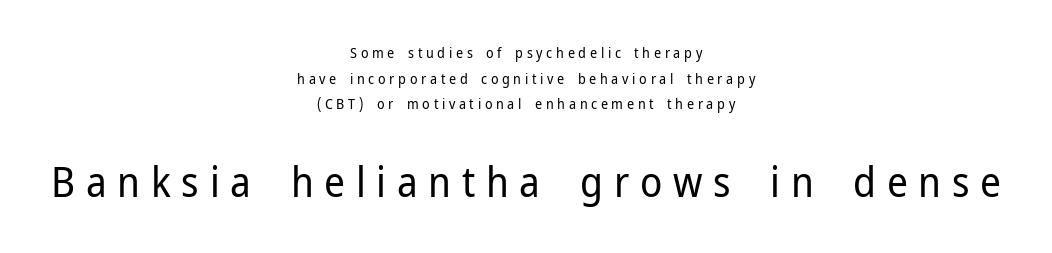
The image shows 41 px regular-weight sans-serif type, upright; set centered, line spacing 1.83x, unusually wide letter spacing (+0.26 em), not underlined; the second (bottom) block is 2.93x larger; low stroke contrast and a medium x-height.
